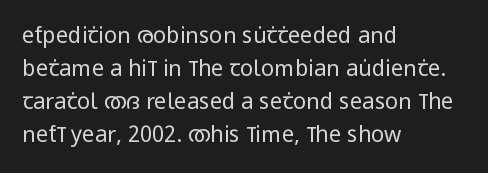
The image shows 22 px text type, upright; set left-aligned, normal line spacing (1.5x), normal letter spacing, not underlined.
